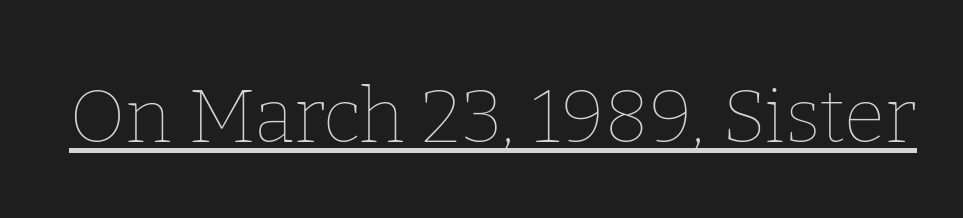
The image shows 75 px thin type, upright; set normal letter spacing, underlined; low stroke contrast and a medium x-height.
